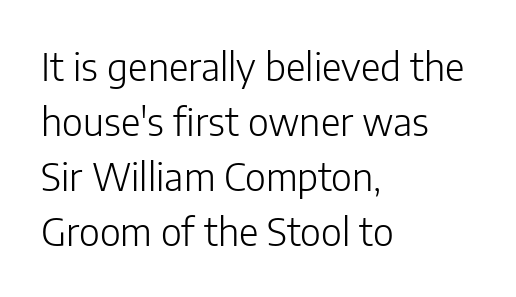
Font category for this specimen: sans-serif. Letter spacing: default. Casual observation: everything's shoved over to the left. This reads as an unemphasized weight, regular at the heaviest.
